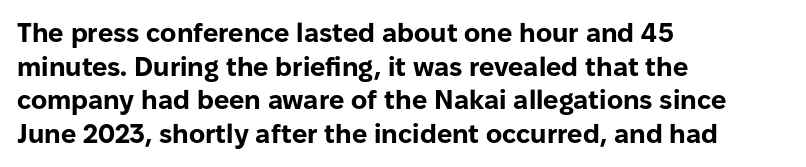
{"italic": "no", "bold": "yes", "underline": "no", "align": "left", "line_spacing": "normal", "line_spacing_ratio": 1.25, "letter_spacing": "normal", "letter_spacing_em": 0.0, "glyph_px": 27}
